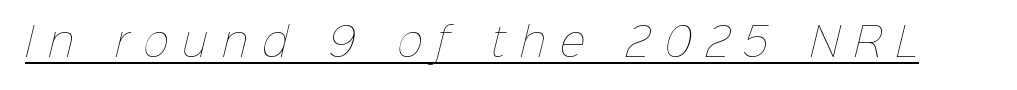
Q: Is the text bold? A: No.
Q: Is the text underlined? A: Yes.
Q: Is the spacing between letters normal or unusually wide? A: Unusually wide.
Q: Width (condensed, normal, or wide)? A: Normal.
Q: Stroke contrast? A: Low.
Q: x-height? A: Medium.
Q: Monospaced? A: No.
